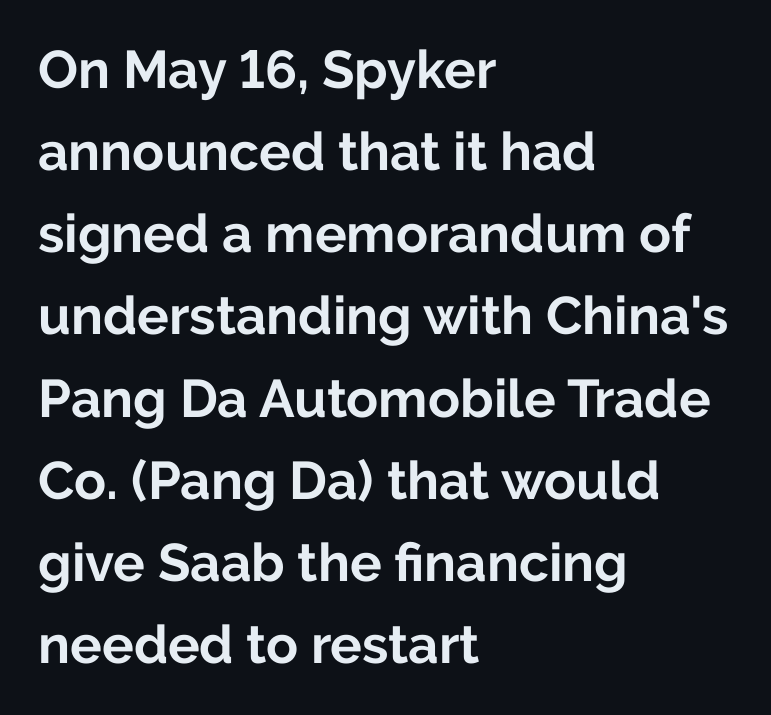
{"serif": "no", "italic": "no", "bold": "yes", "weight": "bold", "width": "normal", "stroke_contrast": "low", "x_height": "medium", "monospaced": "no", "underline": "no", "align": "left", "line_spacing": "normal", "line_spacing_ratio": 1.55, "letter_spacing": "normal", "letter_spacing_em": 0.0, "glyph_px": 53}
